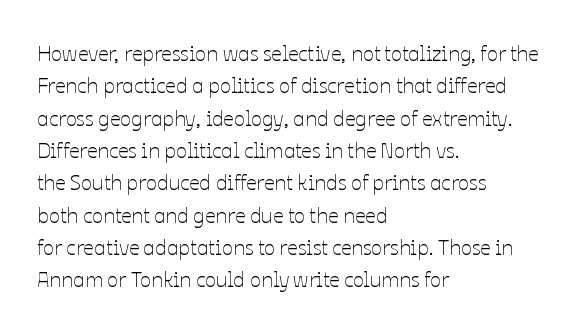
Q: Is the text bold? A: No.
Q: Is the text italic (slanted)? A: No, it is upright.
Q: Is the text underlined? A: No.
Q: How is the paragraph aligned? A: Left-aligned.
Q: Is the spacing between letters normal or unusually wide? A: Normal.
Q: Is the spacing between lines tight, normal or loose? A: Normal.
